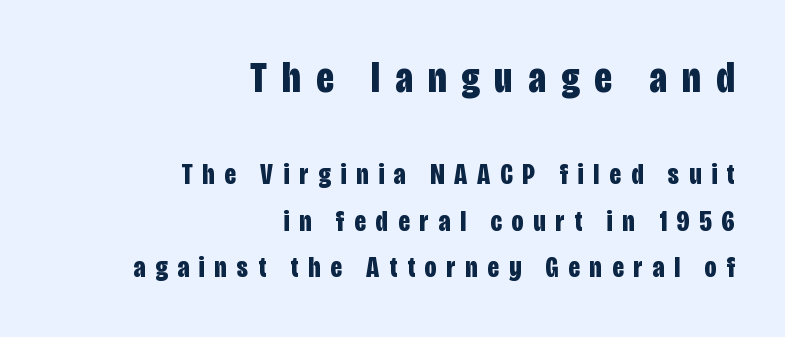
The image shows 44 px bold, condensed sans-serif type, upright; set right-aligned, normal line spacing (1.61x), unusually wide letter spacing (+0.35 em), not underlined; the first (top) block is 1.52x larger; low stroke contrast and a large x-height.
